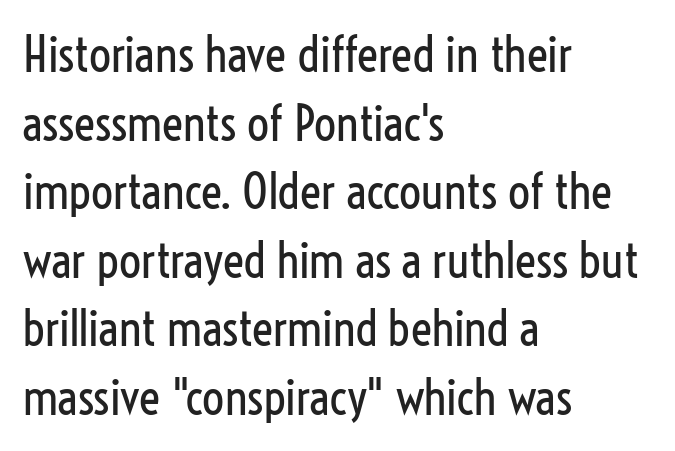
{"serif": "no", "italic": "no", "bold": "no", "weight": "regular", "width": "condensed", "stroke_contrast": "low", "x_height": "medium", "monospaced": "no", "underline": "no", "align": "left", "line_spacing": "normal", "line_spacing_ratio": 1.4, "letter_spacing": "normal", "letter_spacing_em": 0.0, "glyph_px": 49}
